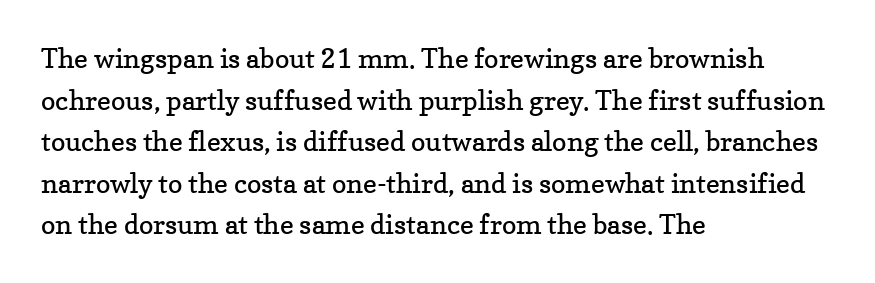
Q: Is the text bold? A: No.
Q: Is the text italic (slanted)? A: No, it is upright.
Q: Is the text underlined? A: No.
Q: How is the paragraph aligned? A: Left-aligned.
Q: Is the spacing between letters normal or unusually wide? A: Normal.
Q: Is the spacing between lines tight, normal or loose? A: Normal.
